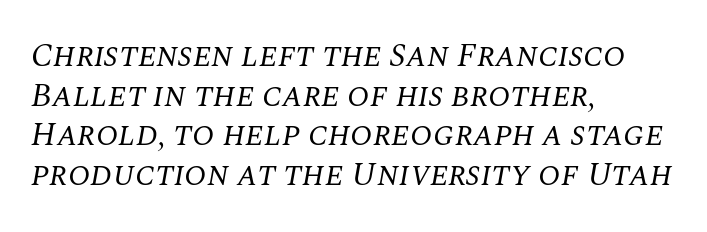
The image shows 33 px regular-weight serif type, italic (leaning right); set left-aligned, line spacing 1.2x, normal letter spacing, not underlined; medium stroke contrast and a large x-height.
